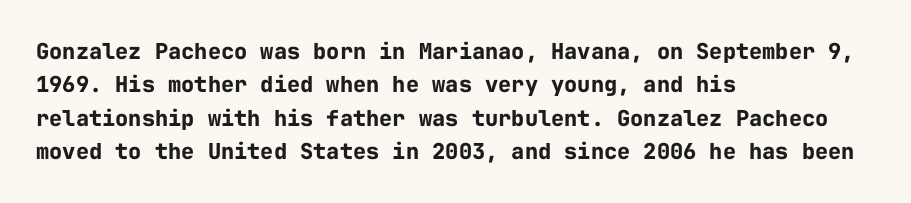
The image shows 22 px bold type, upright; set left-aligned, normal line spacing (1.52x), normal letter spacing, not underlined.
